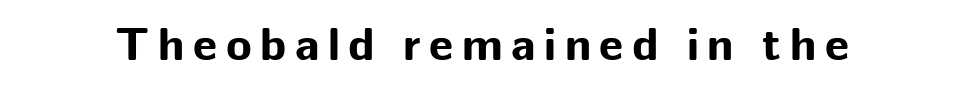
This is heavy type, rendered in bold. Varying glyph widths throughout — classic text-font behaviour. These lines were composed using upright roman letters. Serifs: no, the terminals of the letterforms are clean. A bare baseline throughout the passage.
